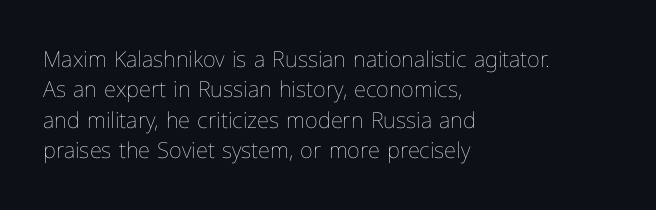
{"italic": "no", "bold": "no", "underline": "no", "align": "left", "line_spacing": "normal", "line_spacing_ratio": 1.38, "letter_spacing": "normal", "letter_spacing_em": 0.0, "glyph_px": 22}
